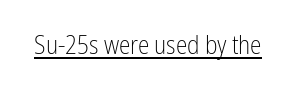
The image shows 26 px text type, upright; set normal letter spacing, underlined.
